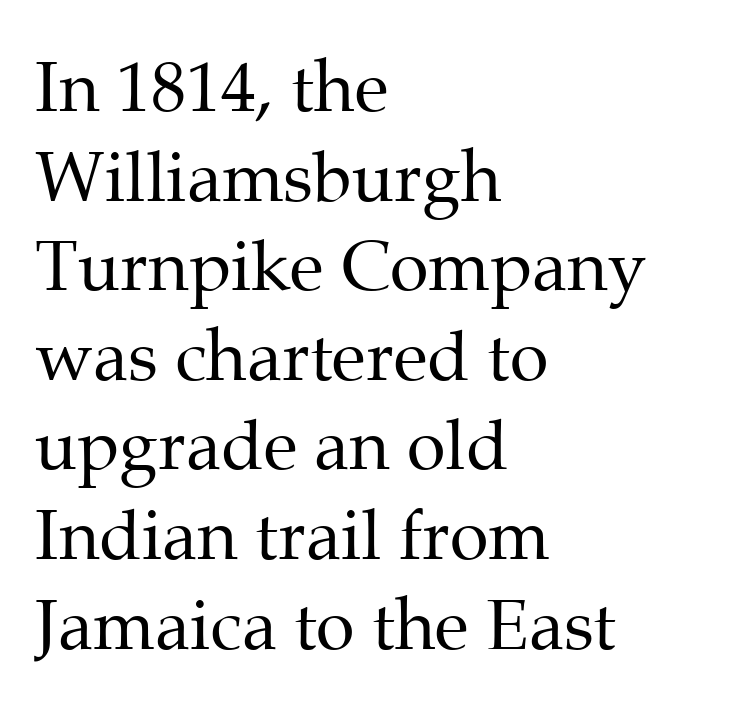
Examine the stroke ends and you'll spot serifs. Nothing unusual about the tracking: characters are spaced as the font intends. Character widths vary here, with narrow letters taking less room than wide ones. The typeface has the unassuming heft of standard copy or less. A bare baseline throughout the passage. One glance says typical: line gaps are just what's usual.
